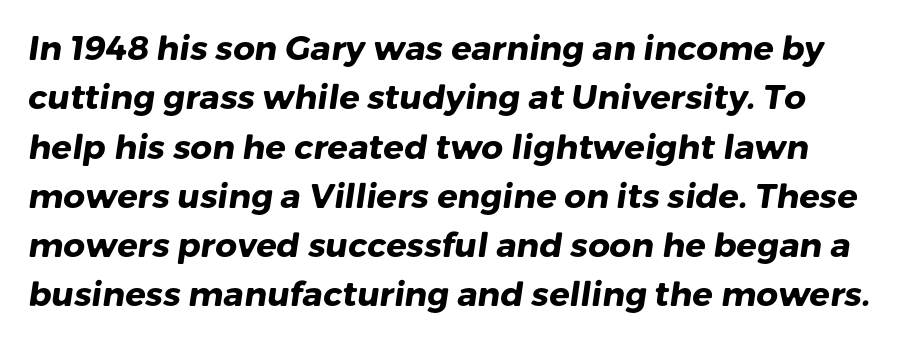
{"serif": "no", "bold": "yes", "weight": "heavy", "width": "normal", "stroke_contrast": "low", "x_height": "medium", "monospaced": "no", "underline": "no", "line_spacing": "normal", "line_spacing_ratio": 1.45, "letter_spacing": "normal", "letter_spacing_em": 0.0, "glyph_px": 34}
